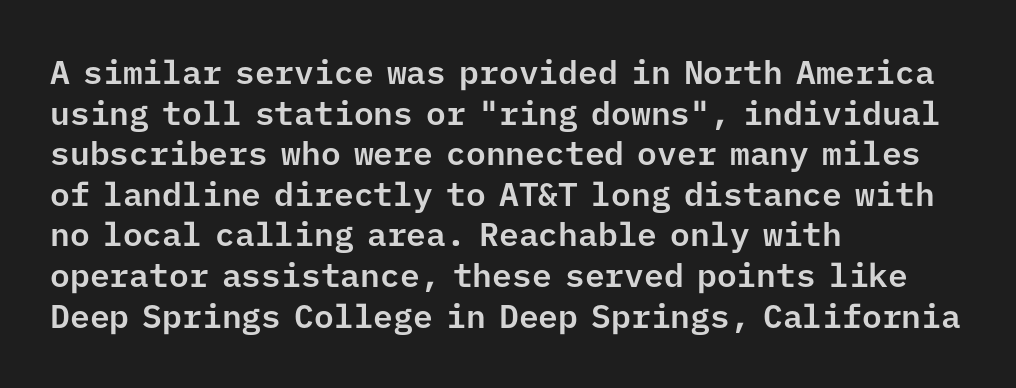
Q: Is the text italic (slanted)? A: No, it is upright.
Q: Is the typeface a serif or a sans-serif typeface? A: Sans-serif.
Q: Is the text underlined? A: No.
Q: How is the paragraph aligned? A: Left-aligned.
Q: Is the spacing between letters normal or unusually wide? A: Normal.
Q: Width (condensed, normal, or wide)? A: Normal.
Q: Stroke contrast? A: Low.
Q: x-height? A: Medium.
Q: Monospaced? A: Yes.
